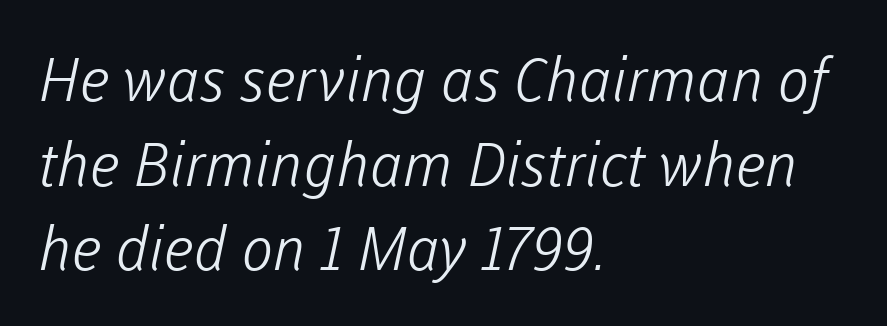
The line-height multiplier appears to be the usual default. A student would call this left alignment; a typographer would say flush left, rag right. Each row of text sits above clean, open space. The glyphs in this specimen are sans serif. Here the designer chose a conventional face with non-uniform glyph widths. Characters follow at the spacing the type designer built in.
